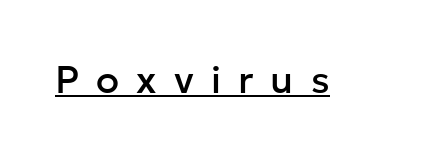
The image shows 38 px sans-serif type, upright; set unusually wide letter spacing (+0.45 em), underlined; low stroke contrast and a medium x-height.
